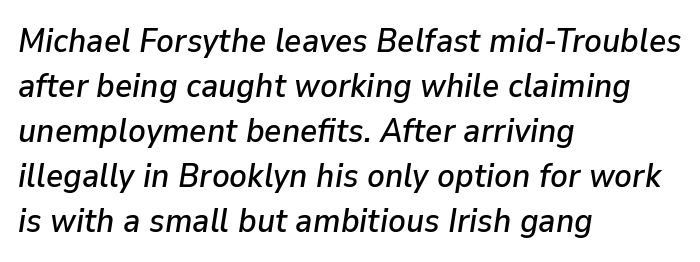
Q: Is the text italic (slanted)? A: Yes, it leans right by about 9 degrees.
Q: Is the text underlined? A: No.
Q: How is the paragraph aligned? A: Left-aligned.
Q: Is the spacing between letters normal or unusually wide? A: Normal.
Q: Is the spacing between lines tight, normal or loose? A: Normal.
Q: Width (condensed, normal, or wide)? A: Normal.
Q: Stroke contrast? A: Low.
Q: x-height? A: Medium.
Q: Monospaced? A: No.
